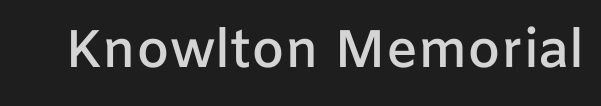
The image shows 53 px semibold sans-serif type, upright; set normal letter spacing, not underlined; low stroke contrast and a medium x-height.
